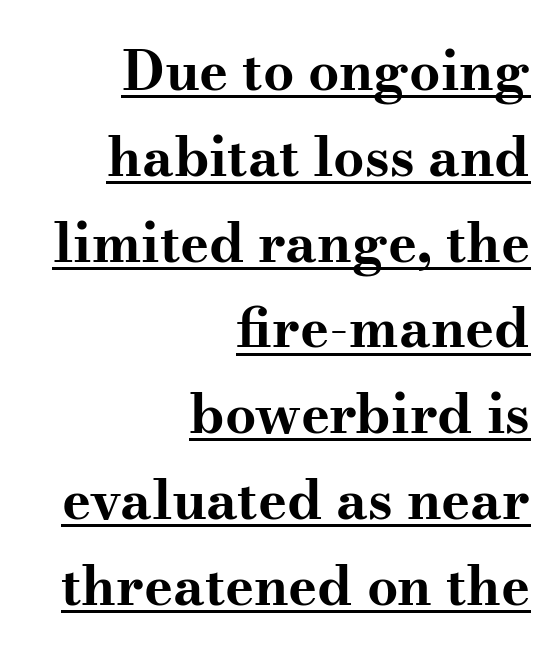
Q: Is the text bold? A: Yes.
Q: Is the text italic (slanted)? A: No, it is upright.
Q: Is the typeface a serif or a sans-serif typeface? A: Serif.
Q: Is the text underlined? A: Yes.
Q: How is the paragraph aligned? A: Right-aligned.
Q: Is the spacing between letters normal or unusually wide? A: Normal.
Q: Is the spacing between lines tight, normal or loose? A: Normal.
Q: Width (condensed, normal, or wide)? A: Wide.
Q: Stroke contrast? A: Medium.
Q: x-height? A: Small.
Q: Monospaced? A: No.
